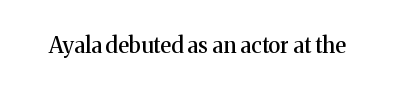
Tall strokes in this sample are plumb rather than angled. Short note: letters normally spaced. Lines of text with bare space underneath.
